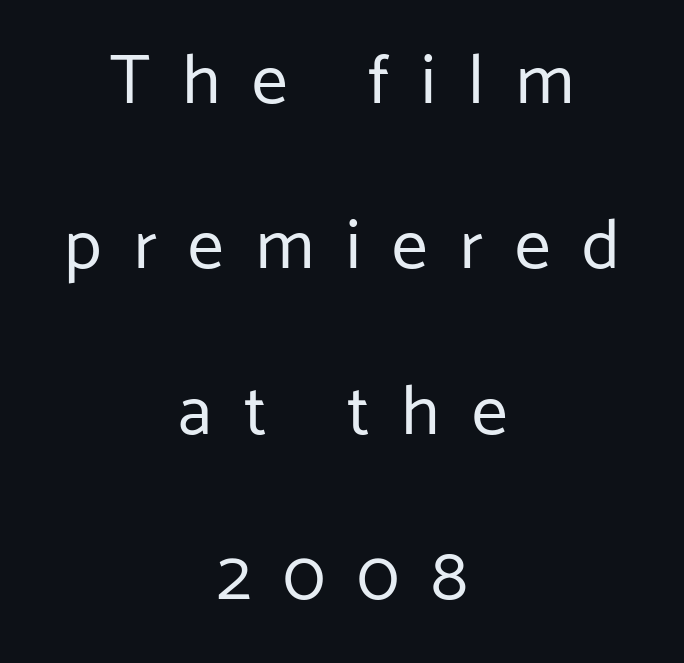
{"serif": "no", "italic": "no", "bold": "no", "weight": "regular", "width": "normal", "stroke_contrast": "low", "x_height": "medium", "monospaced": "no", "underline": "no", "align": "center", "line_spacing": "loose", "line_spacing_ratio": 2.33, "letter_spacing": "wide", "letter_spacing_em": 0.45, "glyph_px": 71}
